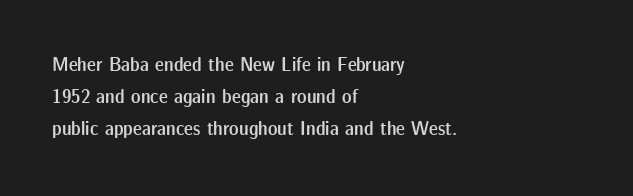
{"italic": "no", "bold": "semi", "underline": "no", "align": "left", "line_spacing": "normal", "line_spacing_ratio": 1.6, "letter_spacing": "normal", "letter_spacing_em": 0.0, "glyph_px": 20}
